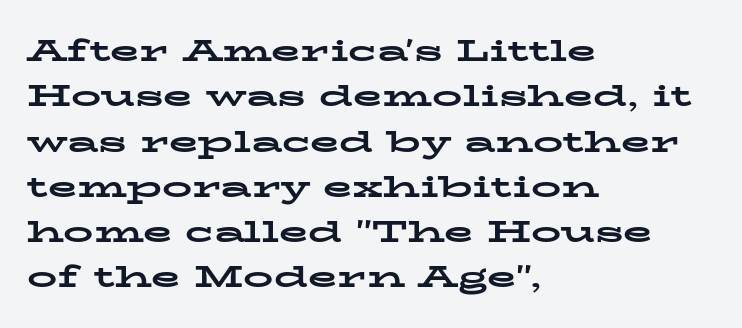
Q: Is the text bold? A: Yes.
Q: Is the text italic (slanted)? A: No, it is upright.
Q: Is the typeface a serif or a sans-serif typeface? A: Serif.
Q: Is the text underlined? A: No.
Q: How is the paragraph aligned? A: Left-aligned.
Q: Is the spacing between letters normal or unusually wide? A: Normal.
Q: Is the spacing between lines tight, normal or loose? A: Normal.
Q: Width (condensed, normal, or wide)? A: Wide.
Q: Stroke contrast? A: Low.
Q: x-height? A: Medium.
Q: Monospaced? A: No.
